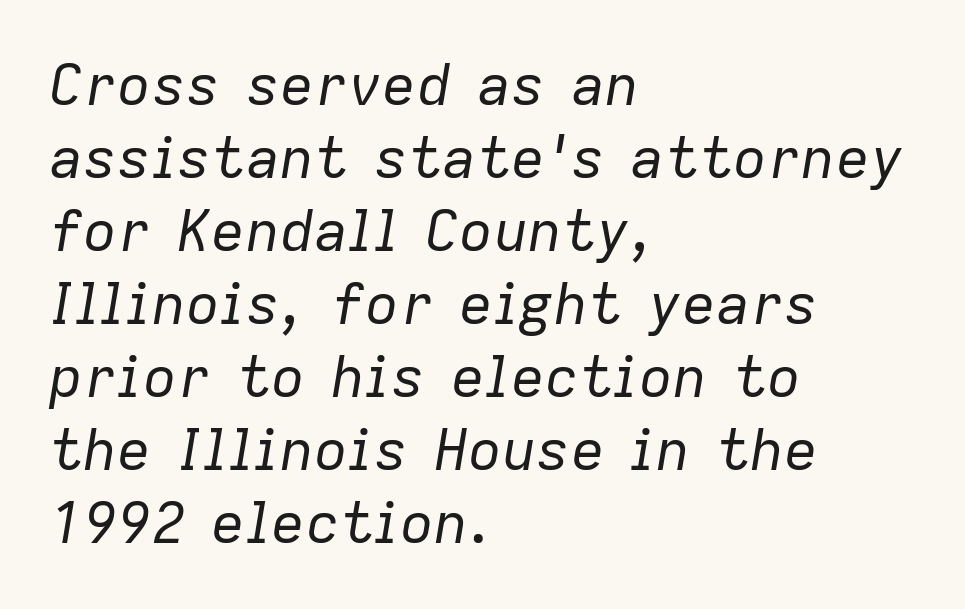
{"italic": "yes", "lean": "right", "slant_degrees": 9, "bold": "no", "weight": "regular", "width": "normal", "stroke_contrast": "low", "x_height": "medium", "monospaced": "no", "underline": "no", "align": "left", "line_spacing": "normal", "line_spacing_ratio": 1.28, "letter_spacing": "normal", "letter_spacing_em": 0.0, "glyph_px": 57}
